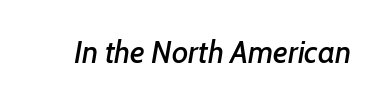
The image shows 31 px text type, italic (leaning right); set normal letter spacing, not underlined; low stroke contrast and a medium x-height.
